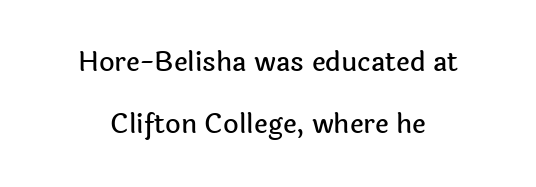
{"italic": "no", "underline": "no", "align": "center", "line_spacing": "loose", "line_spacing_ratio": 2.28, "letter_spacing": "normal", "letter_spacing_em": 0.0, "glyph_px": 27}
